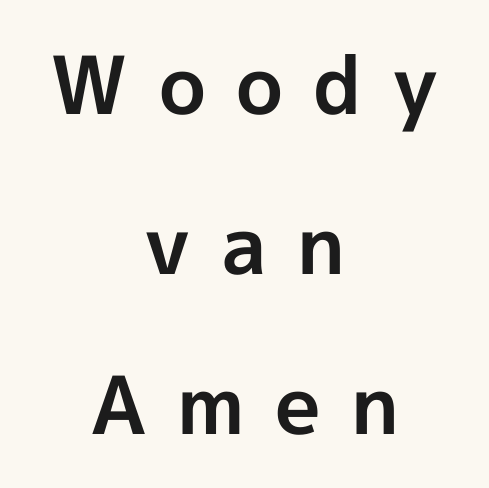
Q: Is the text bold? A: Yes.
Q: Is the text italic (slanted)? A: No, it is upright.
Q: Is the typeface a serif or a sans-serif typeface? A: Sans-serif.
Q: Is the text underlined? A: No.
Q: How is the paragraph aligned? A: Centered.
Q: Is the spacing between letters normal or unusually wide? A: Unusually wide.
Q: Is the spacing between lines tight, normal or loose? A: Loose.
Q: Width (condensed, normal, or wide)? A: Normal.
Q: x-height? A: Medium.
Q: Monospaced? A: No.
